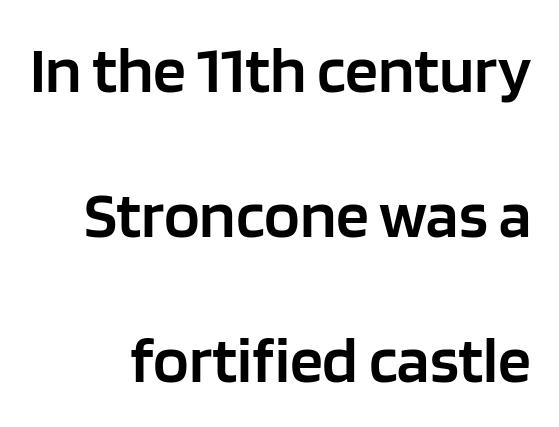
The image shows 66 px semibold sans-serif type, upright; set right-aligned, loose line spacing (2.2x), normal letter spacing, not underlined; low stroke contrast and a large x-height.
